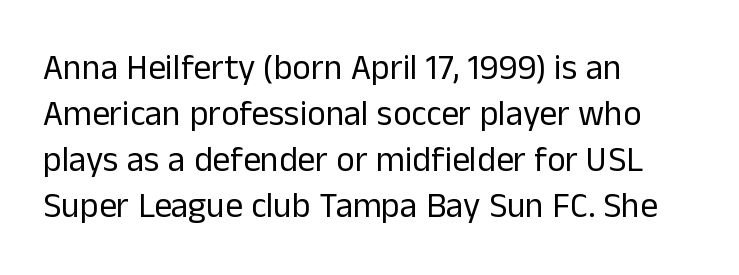
{"serif": "no", "italic": "no", "bold": "no", "weight": "regular", "width": "normal", "stroke_contrast": "low", "x_height": "medium", "monospaced": "no", "underline": "no", "align": "left", "line_spacing": "normal", "line_spacing_ratio": 1.31, "letter_spacing": "normal", "letter_spacing_em": 0.0, "glyph_px": 35}
